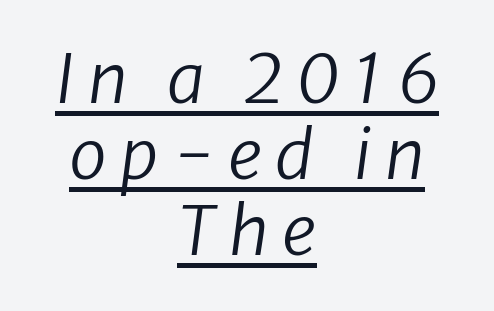
A light-to-regular cut is what we see here. Substantial extra tracking has been applied to these lines. The face used here is proportionally spaced, like ordinary book or web type. Does a line run under the words? Yes, clearly.
